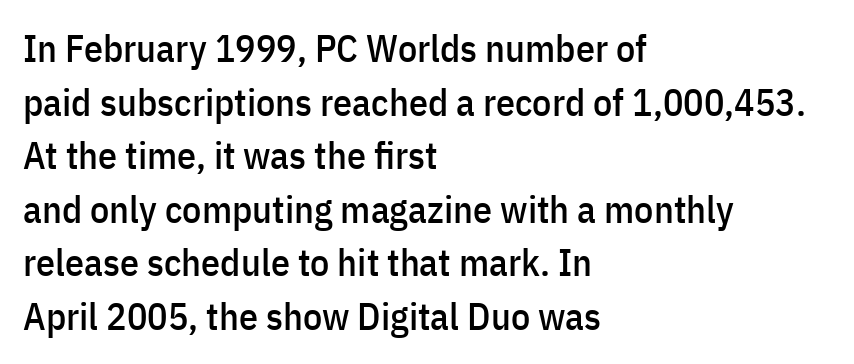
{"serif": "no", "italic": "no", "width": "condensed", "stroke_contrast": "low", "x_height": "medium", "monospaced": "no", "underline": "no", "align": "left", "line_spacing": "normal", "line_spacing_ratio": 1.41, "letter_spacing": "normal", "letter_spacing_em": 0.0, "glyph_px": 38}
